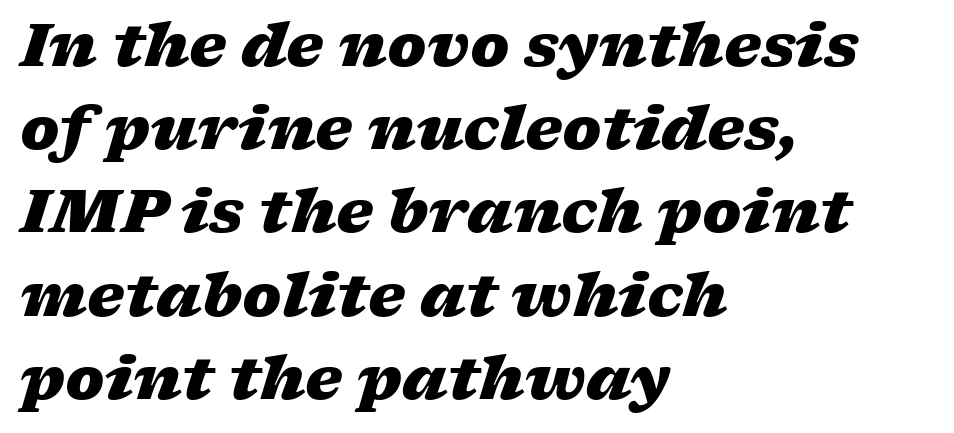
{"italic": "yes", "lean": "right", "slant_degrees": 17, "bold": "yes", "weight": "heavy", "width": "wide", "stroke_contrast": "low", "x_height": "medium", "monospaced": "no", "underline": "no", "align": "left", "line_spacing": "normal", "line_spacing_ratio": 1.41, "letter_spacing": "normal", "letter_spacing_em": 0.0, "glyph_px": 59}
